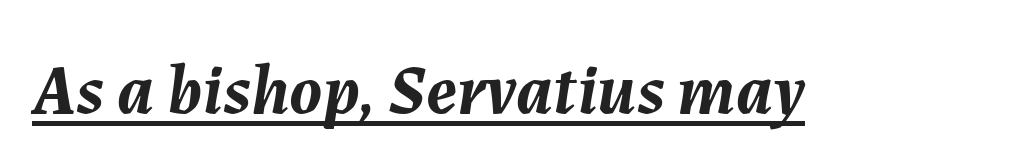
Q: Is the text bold? A: Yes.
Q: Is the text italic (slanted)? A: Yes, it leans right by about 7 degrees.
Q: Is the text underlined? A: Yes.
Q: Is the spacing between letters normal or unusually wide? A: Normal.
Q: Width (condensed, normal, or wide)? A: Normal.
Q: Stroke contrast? A: Medium.
Q: x-height? A: Medium.
Q: Monospaced? A: No.
